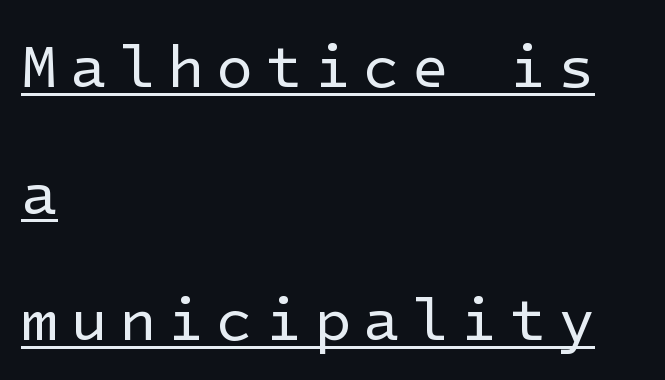
{"serif": "no", "italic": "no", "bold": "no", "weight": "regular", "width": "normal", "stroke_contrast": "low", "x_height": "medium", "underline": "yes", "align": "left", "line_spacing": "loose", "line_spacing_ratio": 2.11, "letter_spacing": "wide", "letter_spacing_em": 0.2, "glyph_px": 60}
